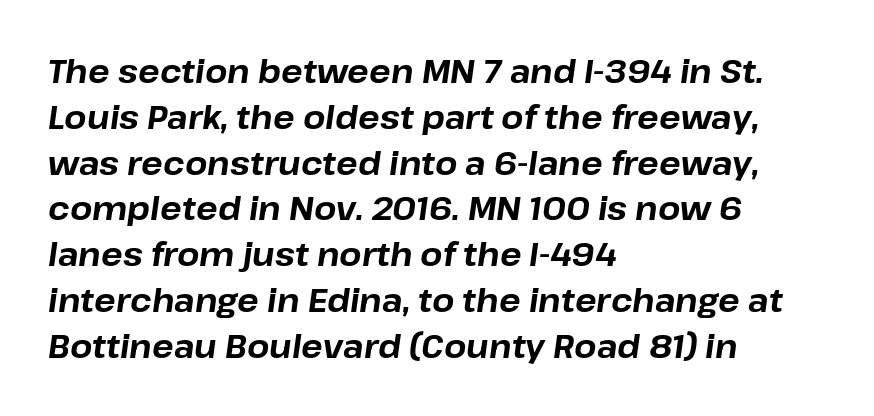
The image shows 32 px bold type, italic (leaning right); set left-aligned, normal line spacing (1.43x), normal letter spacing, not underlined; low stroke contrast and a medium x-height.
